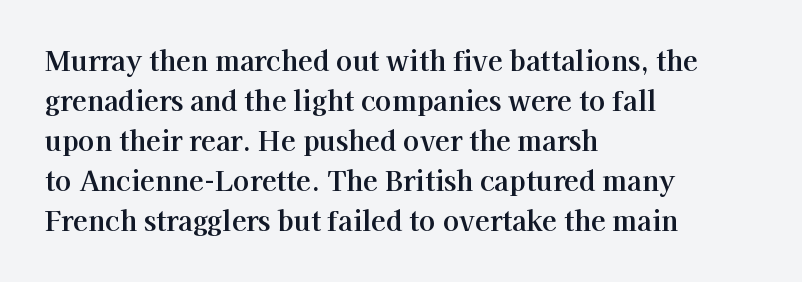
Q: Is the text italic (slanted)? A: No, it is upright.
Q: Is the text underlined? A: No.
Q: How is the paragraph aligned? A: Left-aligned.
Q: Is the spacing between letters normal or unusually wide? A: Normal.
Q: Is the spacing between lines tight, normal or loose? A: Normal.
